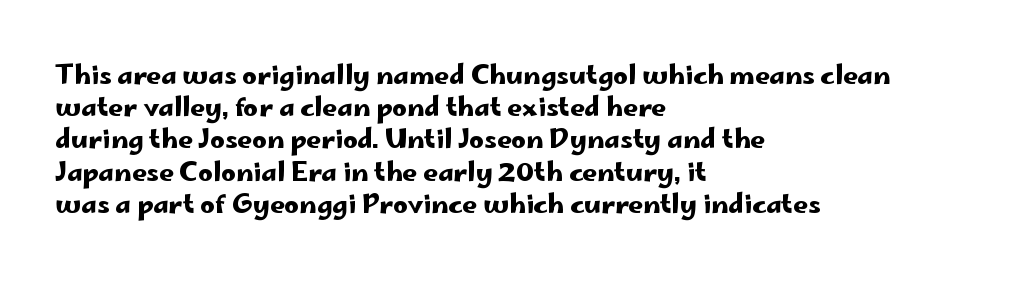
{"italic": "no", "underline": "no", "align": "left", "line_spacing_ratio": 1.24, "letter_spacing": "normal", "letter_spacing_em": 0.0, "glyph_px": 26}
